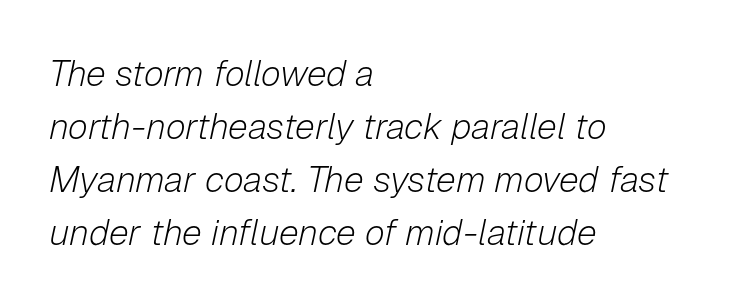
Glance below the letters and you will spot only blank space. Looks like regular typesetting: each glyph gets only the width it needs. Compared with typical paragraphs, the rows here are spaced about the same. The passage is arranged the way most books set body copy — flush left. This sample uses an oblique cut, with every glyph tilted off the vertical. The rendering keeps characters at their native spacing.
